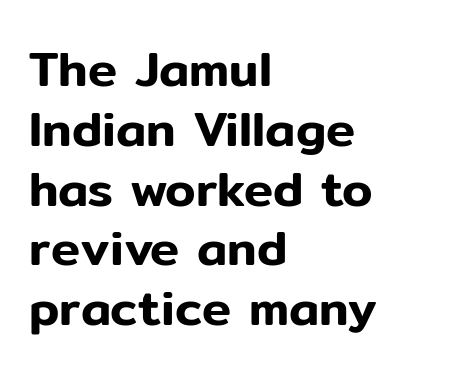
The face used here is proportionally spaced, like ordinary book or web type. Descenders hang freely into open space. In terms of letterspacing, this is plain default setting. The characters display no serif detailing; their extremities are plain.
